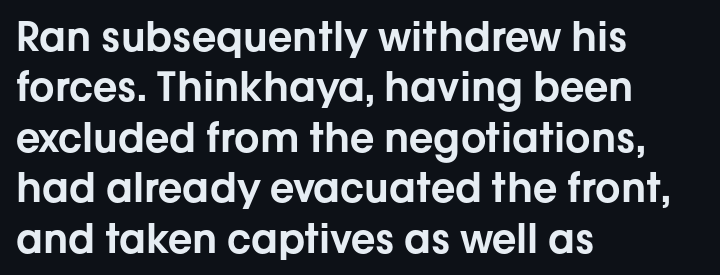
The image shows 40 px sans-serif type, upright; set left-aligned, normal line spacing (1.26x), normal letter spacing, not underlined; low stroke contrast and a medium x-height.
